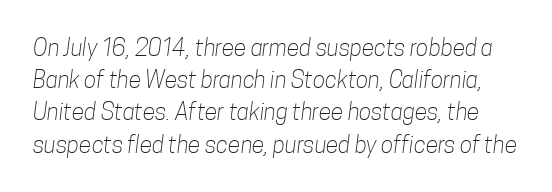
The image shows 23 px text type; set normal line spacing (1.4x), normal letter spacing, not underlined.
